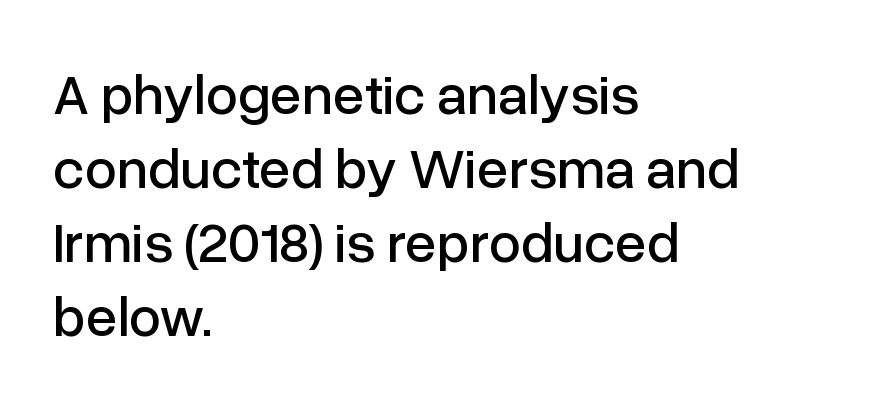
{"serif": "no", "italic": "no", "width": "normal", "stroke_contrast": "low", "x_height": "medium", "monospaced": "no", "underline": "no", "align": "left", "line_spacing": "normal", "line_spacing_ratio": 1.3, "letter_spacing": "normal", "letter_spacing_em": 0.0, "glyph_px": 57}
